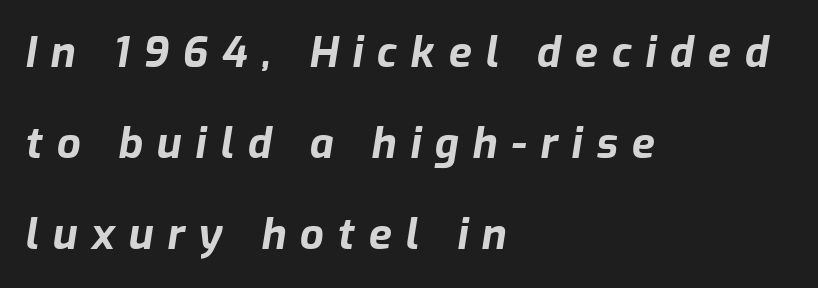
Q: Is the text bold? A: Yes.
Q: Is the text italic (slanted)? A: Yes, it leans right by about 9 degrees.
Q: Is the text underlined? A: No.
Q: How is the paragraph aligned? A: Left-aligned.
Q: Is the spacing between letters normal or unusually wide? A: Unusually wide.
Q: Is the spacing between lines tight, normal or loose? A: Loose.
Q: Width (condensed, normal, or wide)? A: Normal.
Q: Stroke contrast? A: Low.
Q: x-height? A: Medium.
Q: Monospaced? A: No.
